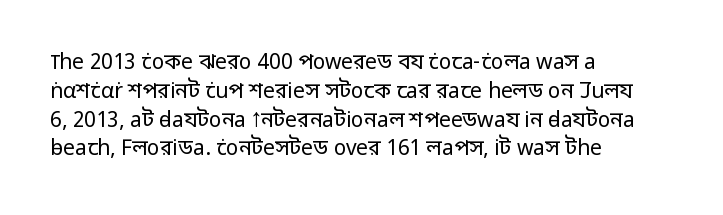
The image shows 21 px text type, upright; set left-aligned, normal line spacing (1.37x), normal letter spacing, not underlined.
